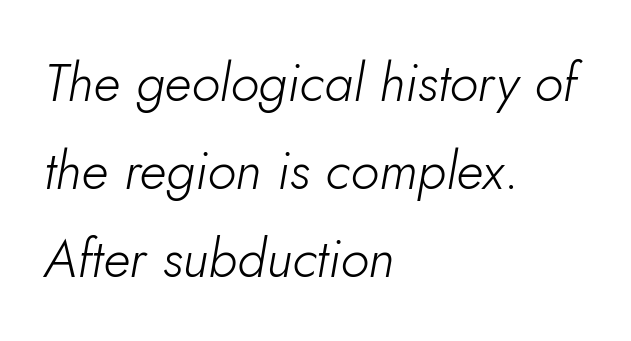
The image shows 53 px light type, italic (leaning right); set left-aligned, normal line spacing (1.66x), normal letter spacing, not underlined; low stroke contrast and a small x-height.
